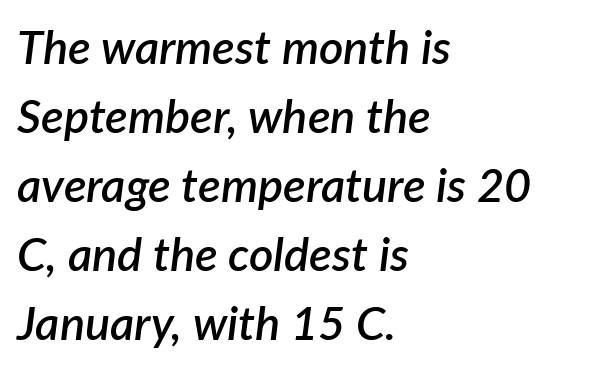
{"italic": "yes", "lean": "right", "slant_degrees": 7, "bold": "semi", "weight": "semibold", "width": "normal", "stroke_contrast": "low", "x_height": "medium", "monospaced": "no", "underline": "no", "align": "left", "line_spacing": "normal", "line_spacing_ratio": 1.47, "letter_spacing": "normal", "letter_spacing_em": 0.0, "glyph_px": 47}
